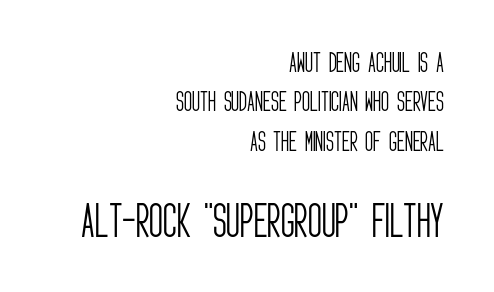
The image shows 38 px light, condensed sans-serif type, upright; set right-aligned, line spacing 1.79x, normal letter spacing, not underlined; the second (bottom) block is 1.73x larger; low stroke contrast and a large x-height.
